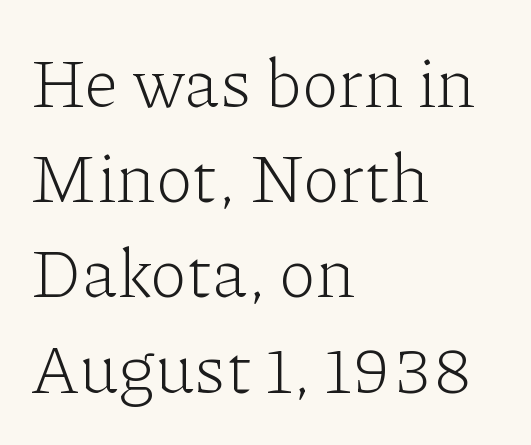
{"serif": "yes", "italic": "no", "bold": "no", "weight": "light", "width": "normal", "stroke_contrast": "low", "x_height": "medium", "monospaced": "no", "underline": "no", "align": "left", "line_spacing": "normal", "line_spacing_ratio": 1.38, "letter_spacing": "normal", "letter_spacing_em": 0.0, "glyph_px": 69}
